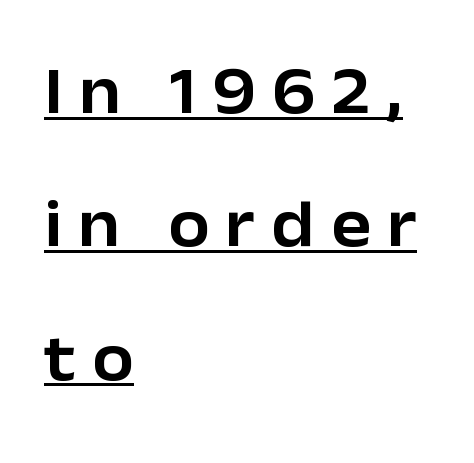
{"serif": "no", "italic": "no", "width": "normal", "stroke_contrast": "low", "x_height": "medium", "monospaced": "no", "underline": "yes", "align": "left", "line_spacing": "loose", "line_spacing_ratio": 1.99, "letter_spacing": "wide", "letter_spacing_em": 0.24, "glyph_px": 67}
